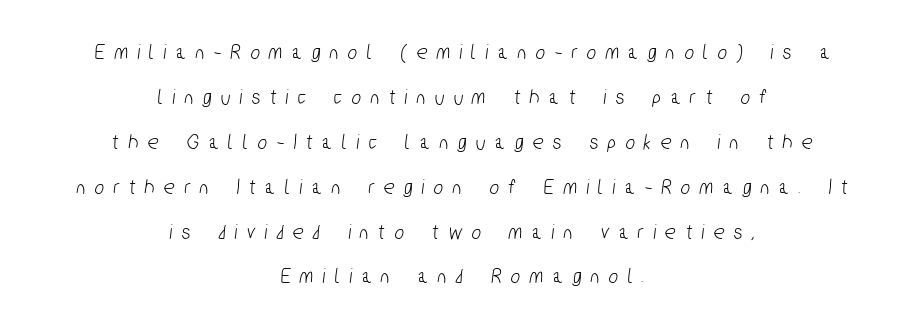
Q: Is the text underlined? A: No.
Q: How is the paragraph aligned? A: Centered.
Q: Is the spacing between letters normal or unusually wide? A: Unusually wide.
Q: Is the spacing between lines tight, normal or loose? A: Loose.
